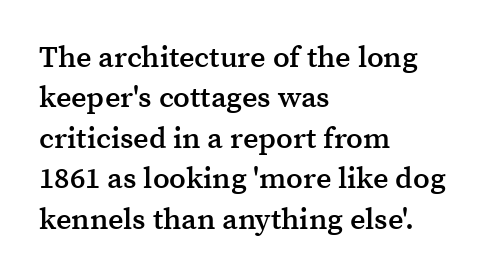
Q: Is the text bold? A: Semi-bold.
Q: Is the text italic (slanted)? A: No, it is upright.
Q: Is the typeface a serif or a sans-serif typeface? A: Serif.
Q: Is the text underlined? A: No.
Q: How is the paragraph aligned? A: Left-aligned.
Q: Is the spacing between letters normal or unusually wide? A: Normal.
Q: Is the spacing between lines tight, normal or loose? A: Normal.
Q: Width (condensed, normal, or wide)? A: Normal.
Q: Stroke contrast? A: Medium.
Q: x-height? A: Medium.
Q: Monospaced? A: No.
